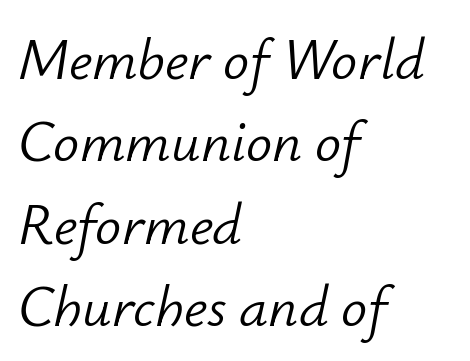
{"italic": "yes", "lean": "right", "slant_degrees": 12, "bold": "no", "weight": "light", "width": "normal", "stroke_contrast": "low", "x_height": "small", "monospaced": "no", "underline": "no", "align": "left", "line_spacing": "normal", "line_spacing_ratio": 1.42, "letter_spacing": "normal", "letter_spacing_em": 0.0, "glyph_px": 58}
